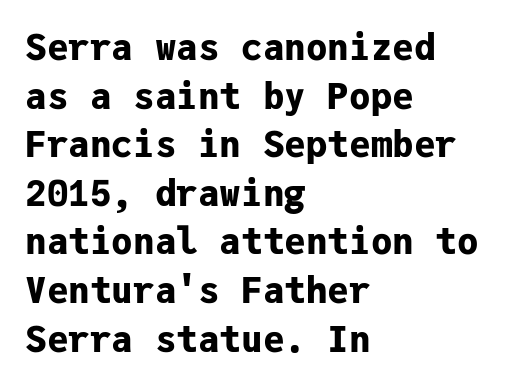
Q: Is the text bold? A: Yes.
Q: Is the text italic (slanted)? A: No, it is upright.
Q: Is the typeface a serif or a sans-serif typeface? A: Sans-serif.
Q: Is the text underlined? A: No.
Q: How is the paragraph aligned? A: Left-aligned.
Q: Is the spacing between letters normal or unusually wide? A: Normal.
Q: Is the spacing between lines tight, normal or loose? A: Normal.
Q: Width (condensed, normal, or wide)? A: Normal.
Q: Stroke contrast? A: Low.
Q: x-height? A: Medium.
Q: Monospaced? A: Yes.
